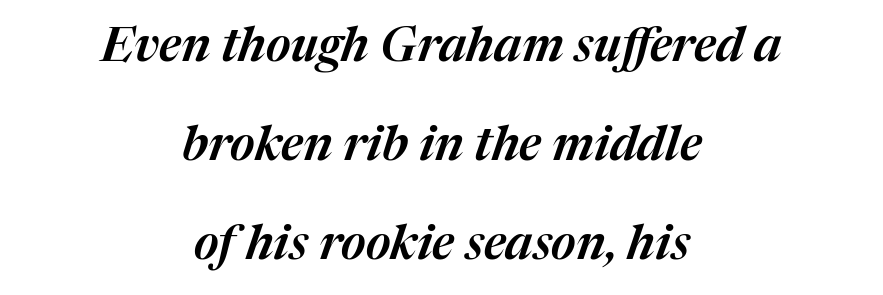
In terms of letterspacing, this is plain default setting. What's the leading like? Stretched, with rows far apart. The axis of the letterforms is tilted away from vertical. The face used here is proportionally spaced, like ordinary book or web type. Centered paragraph, ragged on both sides.
